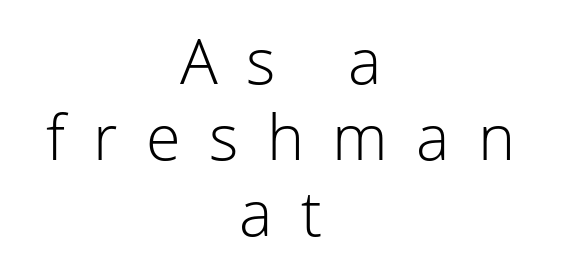
The image shows 63 px light sans-serif type, upright; set centered, line spacing 1.21x, unusually wide letter spacing (+0.45 em), not underlined; low stroke contrast and a medium x-height.
